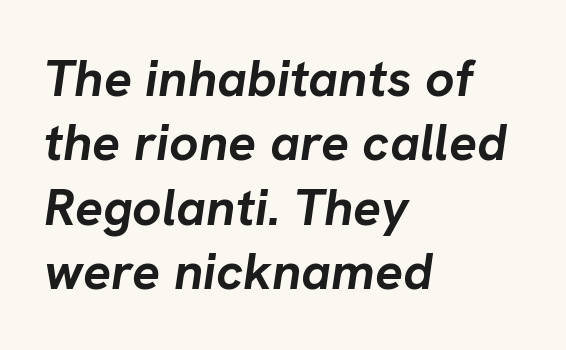
Spacing verdict: proportional, widths tailored to each character. Is the block centered? No — it sits flush against the left margin. The letters are bold, with thick, heavy strokes. Posture: slanted. Letter spacing: default. Letters rest on an invisible, unmarked baseline.
